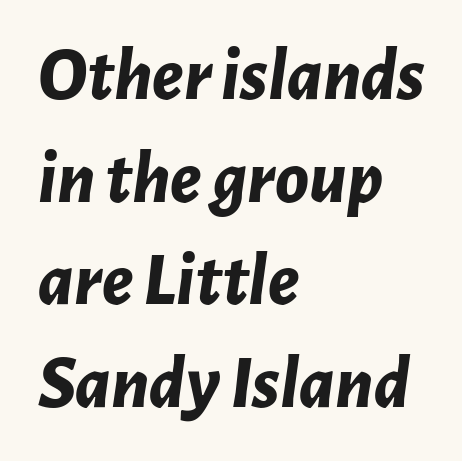
If you drew a line through each stem, it would be angled. Nothing unusual about the tracking: characters are spaced as the font intends. Descenders are the only things crossing below the line. Leading: standard. Spacing verdict: proportional, widths tailored to each character. Teacher's note: observe the even left margin — that is flush-left alignment.
